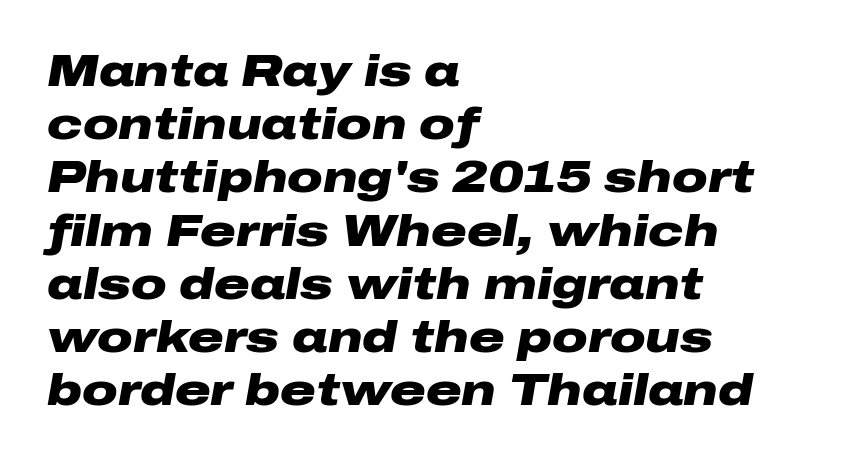
{"italic": "yes", "lean": "right", "slant_degrees": 10, "bold": "yes", "weight": "heavy", "width": "wide", "stroke_contrast": "low", "x_height": "medium", "monospaced": "no", "underline": "no", "align": "left", "line_spacing_ratio": 1.21, "letter_spacing": "normal", "letter_spacing_em": 0.0, "glyph_px": 44}
